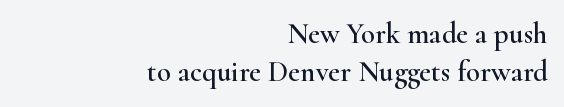
The image shows 29 px wide serif type, upright; set right-aligned, normal line spacing (1.32x), normal letter spacing, not underlined; high stroke contrast and a small x-height.
